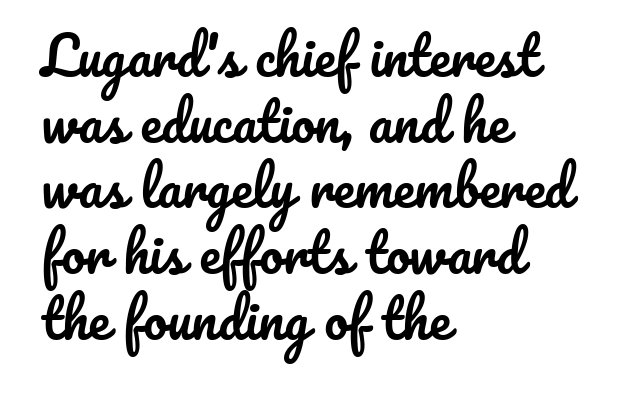
{"width": "normal", "stroke_contrast": "low", "x_height": "small", "monospaced": "no", "underline": "no", "align": "left", "line_spacing_ratio": 1.24, "letter_spacing": "normal", "letter_spacing_em": 0.0, "glyph_px": 53}
